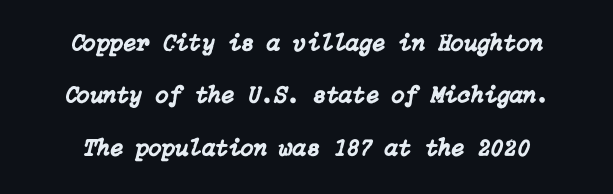
Q: Is the text italic (slanted)? A: Yes, it leans right by about 15 degrees.
Q: Is the text underlined? A: No.
Q: Is the spacing between letters normal or unusually wide? A: Normal.
Q: Is the spacing between lines tight, normal or loose? A: Loose.
